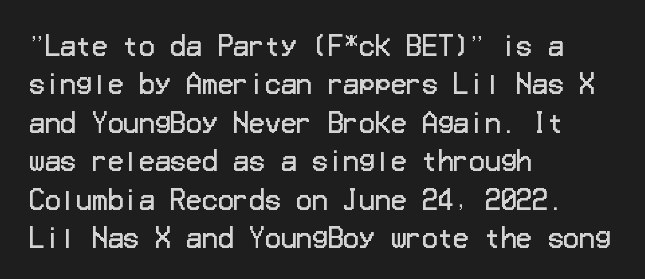
Leftover space on each line is placed entirely after the last word. The font sits on the lighter half of the weight spectrum, regular included. Here the glyphs are tracked normally, forming tight word shapes. Evenly set lines give the paragraph a standard silhouette. The area under the type is left untouched. The letters stand upright; this is a roman face.
